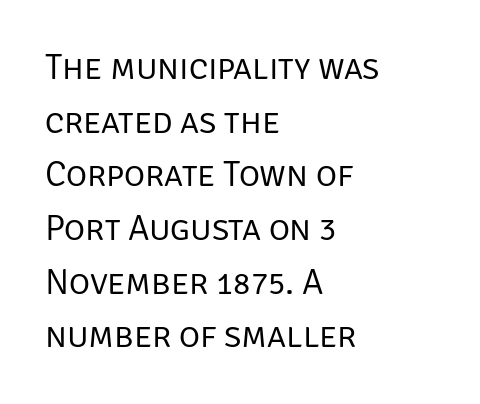
Bare-footed words on every line. Is this a fixed-width face? No — the glyphs have proportional, varying widths. There is no visible air inserted between adjacent glyphs. Summary of weight: not heavy and not bold. The text block is weighted toward the left margin, trailing off unevenly rightward.
